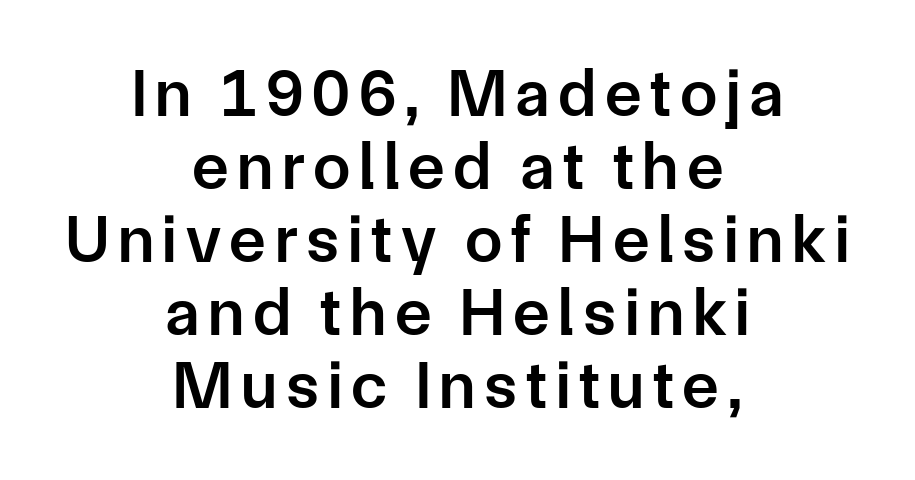
Is there much room between lines? No — they nearly touch. Are there feet on the stems? There aren't — it's a sans. The rag falls on both sides of this text block equally. Style check: upright.
